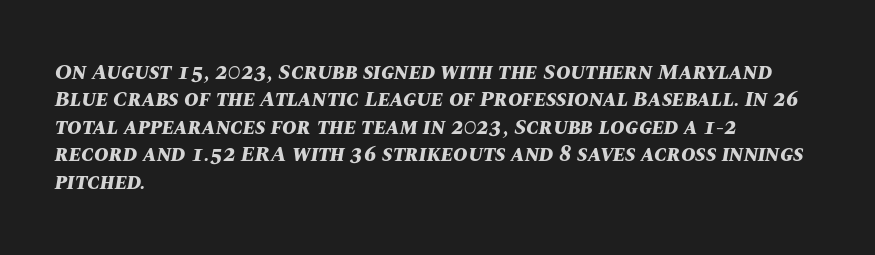
The image shows 22 px bold type, italic (leaning right); set left-aligned, normal line spacing (1.25x), normal letter spacing, not underlined.
